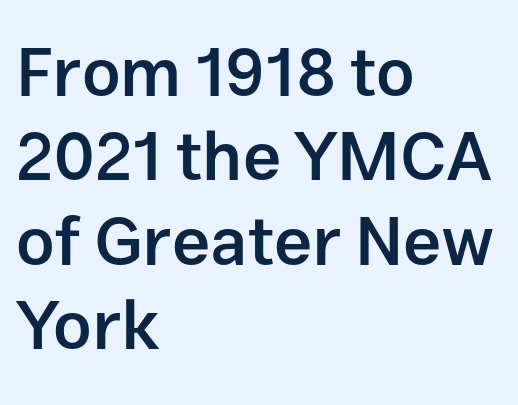
The image shows 68 px semibold sans-serif type, upright; set left-aligned, line spacing 1.24x, normal letter spacing, not underlined; low stroke contrast and a medium x-height.
